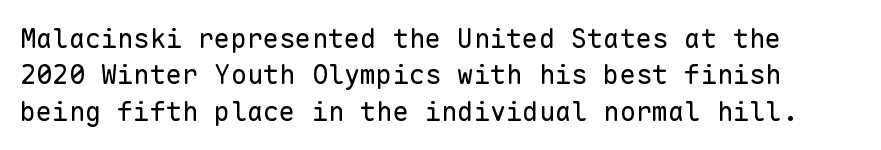
The image shows 27 px text type, upright; set normal line spacing (1.35x), normal letter spacing, not underlined.
